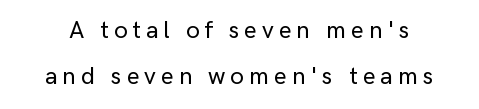
The image shows 24 px text type, upright; set loose line spacing (1.93x), unusually wide letter spacing (+0.21 em), not underlined.
